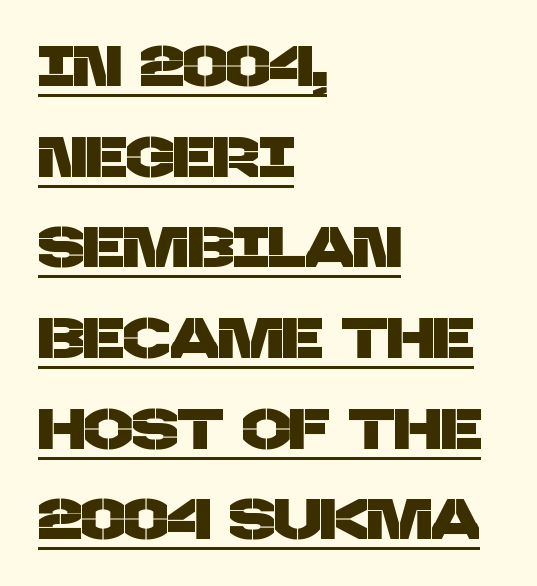
The image shows 57 px sans-serif type; set left-aligned, normal line spacing (1.59x), normal letter spacing, underlined; low stroke contrast and a large x-height.
